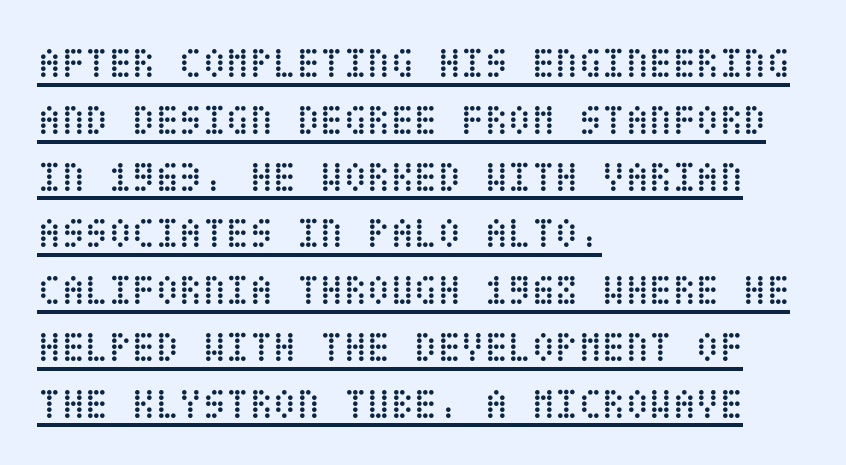
The strokes are not fattened; the text isn't bold. Every word sits above its own underline. This sample uses plain, unmodified letter spacing. Rows of type keep a routine distance in the vertical direction.
